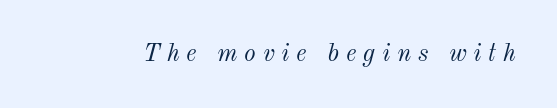
Unbolded letterforms with no extra heft. These lines were composed using italics. Inter-character spacing is expanded well beyond the font's built-in metrics. Any mark beneath the type? The region is blank.
